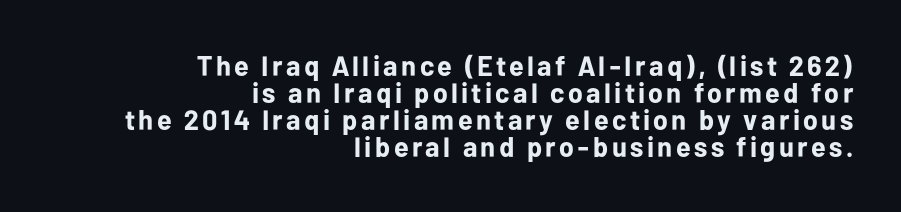
{"serif": "no", "italic": "no", "bold": "yes", "weight": "bold", "width": "normal", "stroke_contrast": "low", "x_height": "medium", "monospaced": "no", "underline": "no", "align": "right", "line_spacing": "tight", "line_spacing_ratio": 0.97, "glyph_px": 28}
